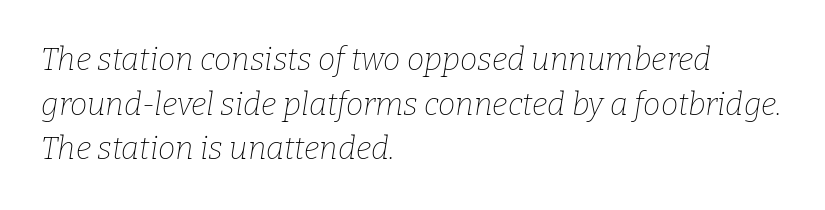
The image shows 31 px thin serif type, italic (leaning right); set left-aligned, normal line spacing (1.44x), normal letter spacing, not underlined; low stroke contrast and a medium x-height.
